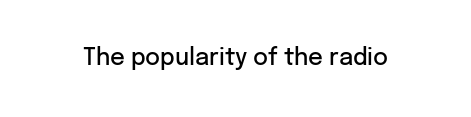
No extra tracking has been applied to these lines. The area under the type is left untouched. Weight: semibold (demi). If you drew a line through each stem, it would be perfectly vertical.
